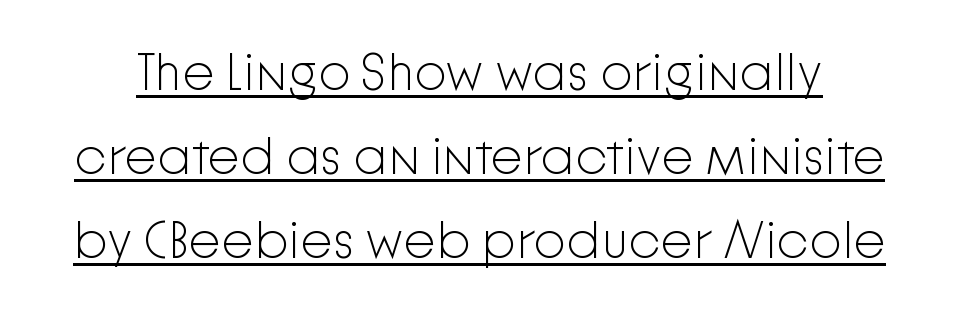
{"serif": "no", "italic": "no", "bold": "no", "weight": "light", "width": "normal", "stroke_contrast": "low", "x_height": "medium", "monospaced": "no", "underline": "yes", "line_spacing": "normal", "line_spacing_ratio": 1.62, "letter_spacing": "normal", "letter_spacing_em": 0.0, "glyph_px": 52}
